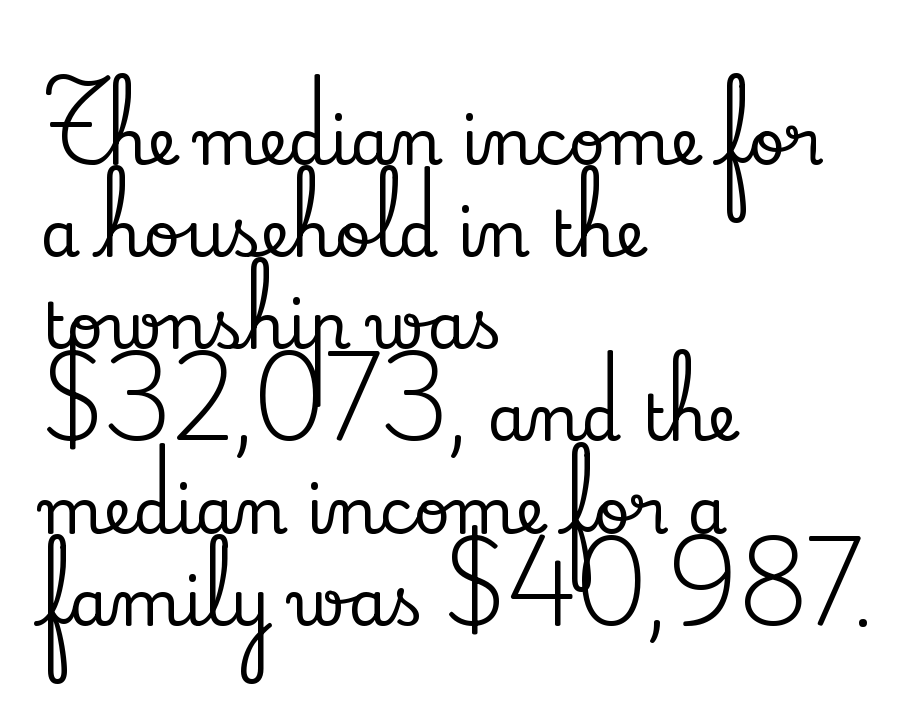
Q: Is the text italic (slanted)? A: No, it is upright.
Q: Is the typeface a serif or a sans-serif typeface? A: Serif.
Q: Is the text underlined? A: No.
Q: How is the paragraph aligned? A: Left-aligned.
Q: Is the spacing between letters normal or unusually wide? A: Normal.
Q: Is the spacing between lines tight, normal or loose? A: Normal.
Q: Width (condensed, normal, or wide)? A: Normal.
Q: Stroke contrast? A: Low.
Q: x-height? A: Small.
Q: Monospaced? A: No.
